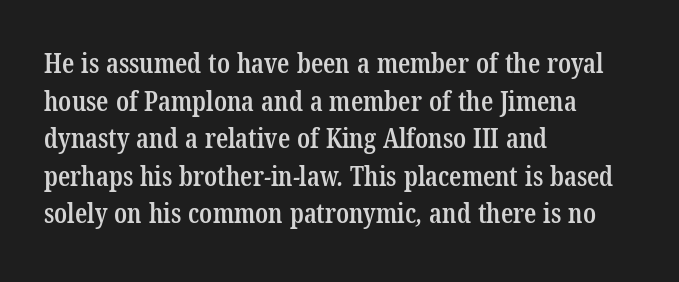
The image shows 27 px text type; set left-aligned, normal line spacing (1.39x), normal letter spacing, not underlined.
